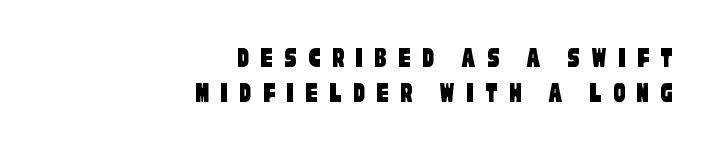
Q: Is the typeface a serif or a sans-serif typeface? A: Sans-serif.
Q: Is the text underlined? A: No.
Q: How is the paragraph aligned? A: Right-aligned.
Q: Is the spacing between letters normal or unusually wide? A: Unusually wide.
Q: Width (condensed, normal, or wide)? A: Condensed.
Q: Stroke contrast? A: Low.
Q: x-height? A: Large.
Q: Monospaced? A: No.
